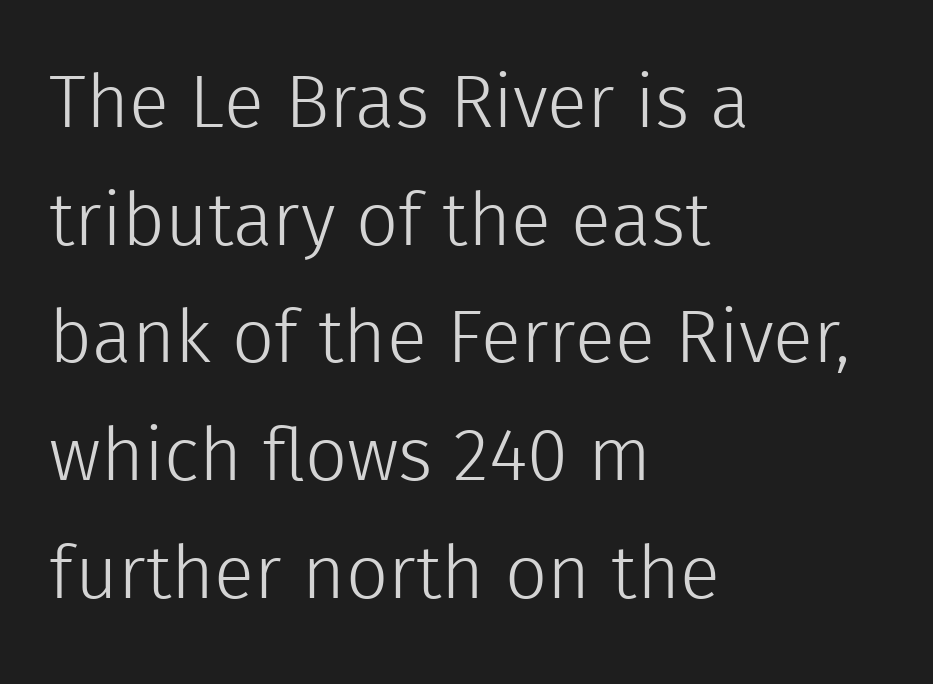
Observe the ordinary spacing: letters are neighbours, not strangers. The rendering anchors every line to the left-hand side. Stroke mass is kept to a normal reading level or below. Each letter's strokes conclude bluntly, with no projecting serifs. The letters advance in unequal steps, a hallmark of proportional type. The specimen reads as upright at a glance.
